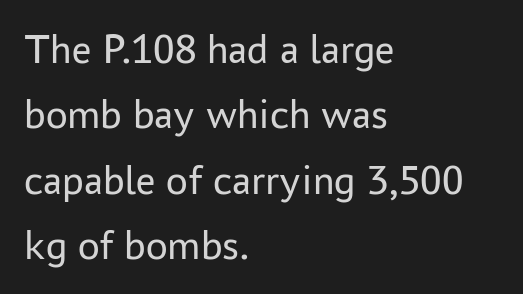
{"serif": "no", "italic": "no", "bold": "no", "weight": "regular", "width": "normal", "stroke_contrast": "low", "x_height": "medium", "monospaced": "no", "underline": "no", "align": "left", "line_spacing": "normal", "line_spacing_ratio": 1.52, "letter_spacing": "normal", "letter_spacing_em": 0.0, "glyph_px": 43}
